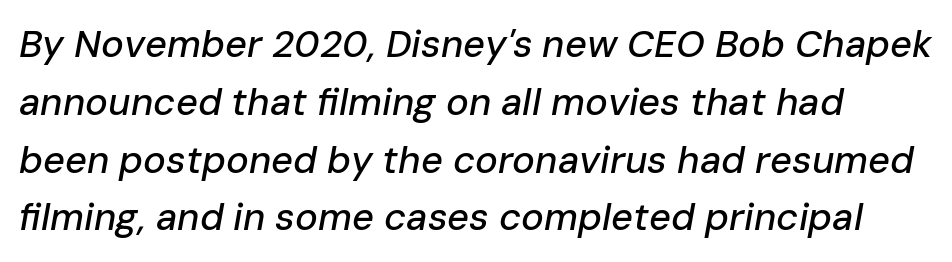
Q: Is the text italic (slanted)? A: Yes, it leans right by about 10 degrees.
Q: Is the text underlined? A: No.
Q: Is the spacing between letters normal or unusually wide? A: Normal.
Q: Is the spacing between lines tight, normal or loose? A: Normal.
Q: Width (condensed, normal, or wide)? A: Normal.
Q: Stroke contrast? A: Low.
Q: x-height? A: Medium.
Q: Monospaced? A: No.
